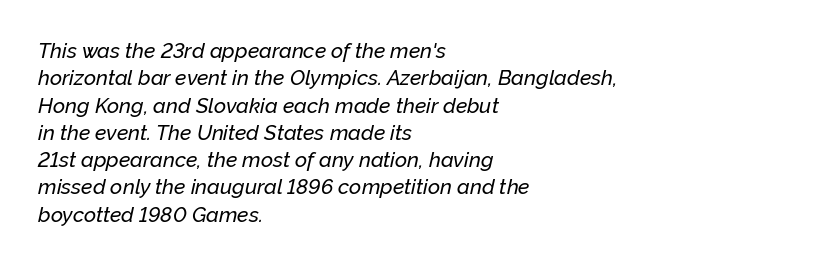
The specimen omits any rule beneath the text block's lines. Does the leading feel generous? No, just average. The gaps between neighbouring characters are ordinary and unremarkable. Slanted lettering throughout. A classic flush-left, rag-right setting is used for this passage.
